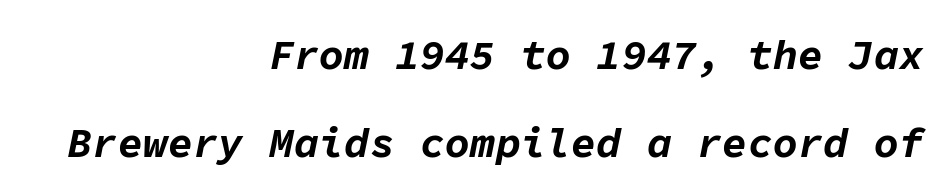
You'd pick this weight for a headline — it's a proper bold. Each word holds together tightly as a unit, with standard inter-letter gaps. The foot of each line stays bare and open. Think of a typewriter: that constant character pitch is what you see here. Right-aligned paragraph, ragged on the left. Summary of vertical rhythm: relaxed, with wide interline spacing.
